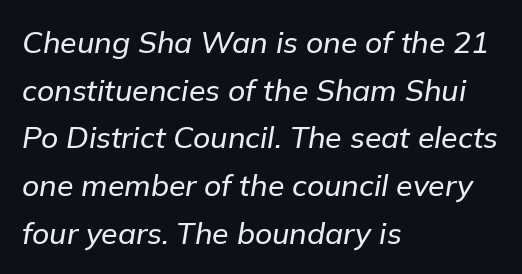
{"italic": "yes", "lean": "right", "slant_degrees": 9, "width": "normal", "stroke_contrast": "low", "x_height": "medium", "monospaced": "no", "underline": "no", "align": "left", "line_spacing": "normal", "line_spacing_ratio": 1.59, "letter_spacing": "normal", "letter_spacing_em": 0.0, "glyph_px": 30}
